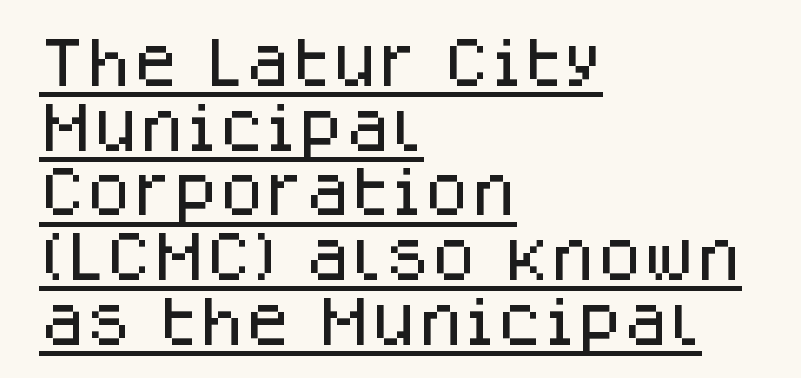
Check the space under the baseline: a stroke is drawn there. Varying glyph widths throughout — classic text-font behaviour. Unlike italic type, these characters show no tilt at all. Grotesque or geometric, the face here clearly has no serifs. Compared with typical body copy, the letter spacing here is the same.
